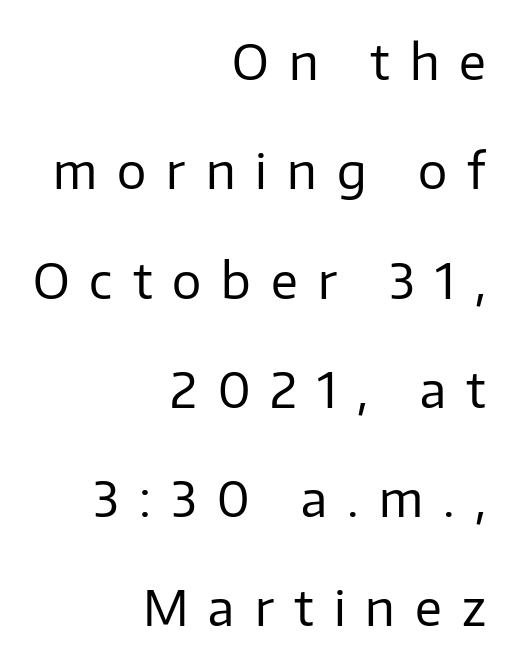
{"serif": "no", "italic": "no", "bold": "no", "weight": "regular", "width": "normal", "stroke_contrast": "low", "x_height": "medium", "monospaced": "no", "underline": "no", "align": "right", "line_spacing": "loose", "line_spacing_ratio": 2.23, "letter_spacing": "wide", "letter_spacing_em": 0.41, "glyph_px": 49}
